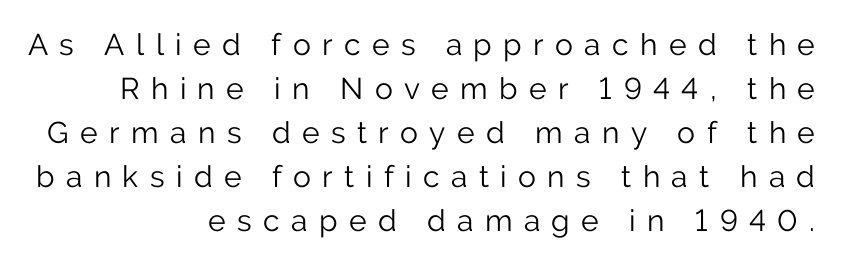
The area under the type is left untouched. The specimen reads as upright at a glance. These lines stack with their right ends in a neat column. This sample has the flowing, uneven cadence of proportional lettering. The leading is moderate, giving the passage an even texture.
